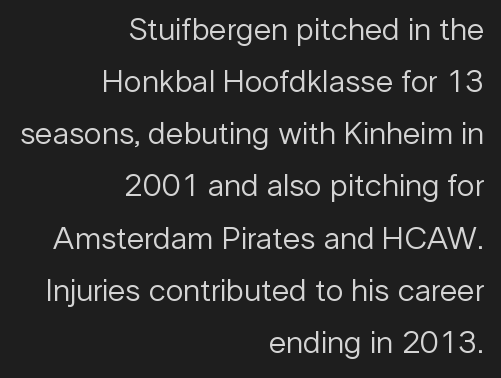
The image shows 32 px regular-weight sans-serif type, upright; set right-aligned, normal line spacing (1.63x), normal letter spacing, not underlined; low stroke contrast and a medium x-height.
